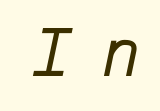
The image shows 70 px regular-weight type, italic (leaning right), monospaced; set unusually wide letter spacing (+0.48 em), not underlined; low stroke contrast and a medium x-height.
